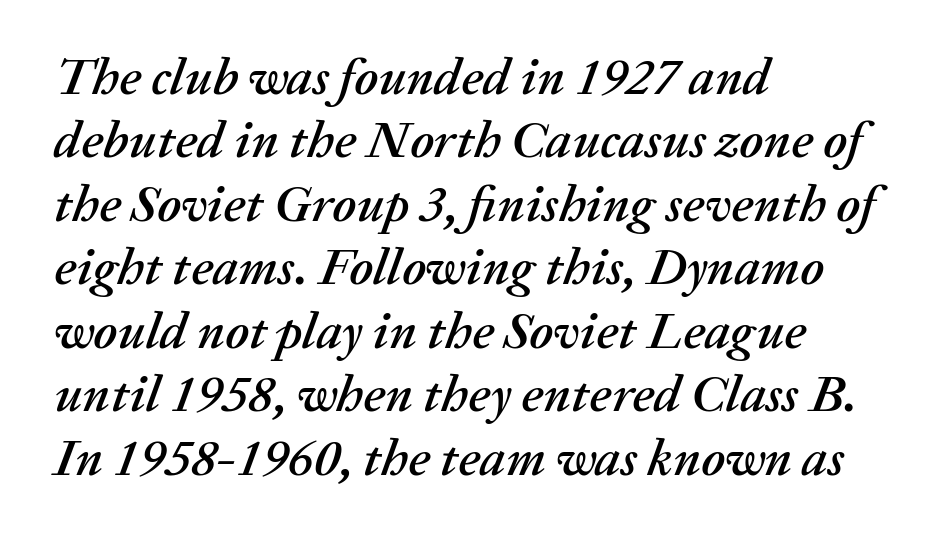
Decoration check: the copy has no underline. Proportional: the letters do not fall into vertical columns. The typesetter chose a ragged-right arrangement here. The whole block is typeset with a tilt.
